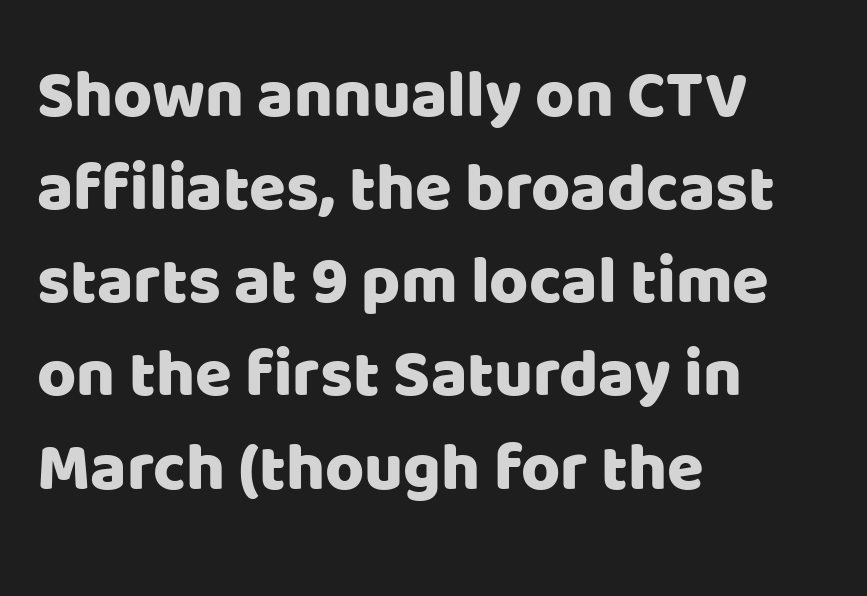
Q: Is the text italic (slanted)? A: No, it is upright.
Q: Is the typeface a serif or a sans-serif typeface? A: Sans-serif.
Q: Is the text underlined? A: No.
Q: How is the paragraph aligned? A: Left-aligned.
Q: Is the spacing between letters normal or unusually wide? A: Normal.
Q: Is the spacing between lines tight, normal or loose? A: Normal.
Q: Width (condensed, normal, or wide)? A: Normal.
Q: Stroke contrast? A: Low.
Q: x-height? A: Large.
Q: Monospaced? A: No.
